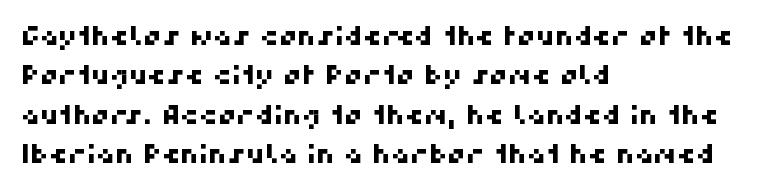
The image shows 26 px text type; set left-aligned, normal line spacing (1.51x), normal letter spacing, not underlined.
